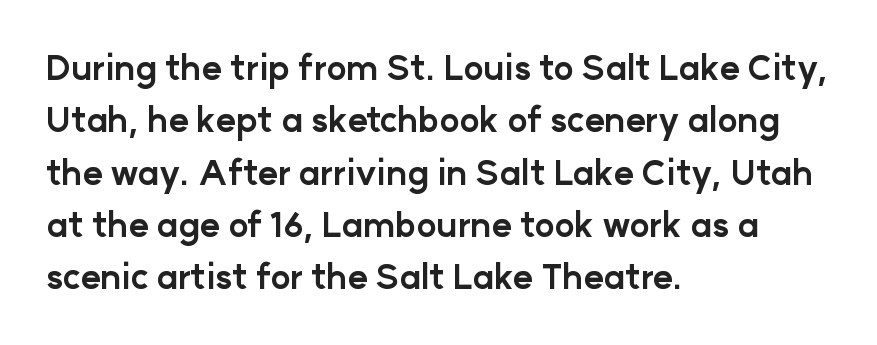
{"serif": "no", "italic": "no", "bold": "yes", "weight": "bold", "width": "normal", "stroke_contrast": "low", "x_height": "medium", "monospaced": "no", "underline": "no", "align": "left", "line_spacing": "normal", "line_spacing_ratio": 1.54, "letter_spacing": "normal", "letter_spacing_em": 0.0, "glyph_px": 34}
